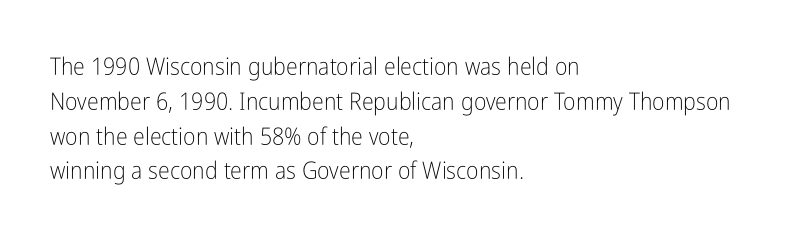
Summary of weight: not heavy and not bold. The passage shown stacks its lines at a standard gap. Upright lettering throughout. Tracking value appears to be zero — textbook default spacing.
